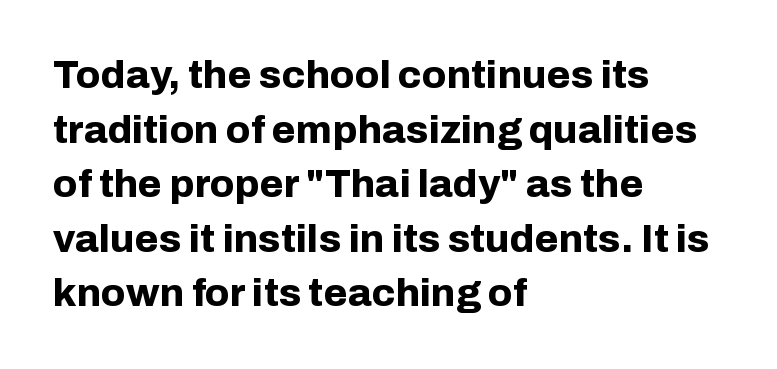
Q: Is the text bold? A: Yes.
Q: Is the text italic (slanted)? A: No, it is upright.
Q: Is the typeface a serif or a sans-serif typeface? A: Sans-serif.
Q: Is the text underlined? A: No.
Q: How is the paragraph aligned? A: Left-aligned.
Q: Is the spacing between letters normal or unusually wide? A: Normal.
Q: Is the spacing between lines tight, normal or loose? A: Normal.
Q: Width (condensed, normal, or wide)? A: Normal.
Q: Stroke contrast? A: Low.
Q: x-height? A: Medium.
Q: Monospaced? A: No.
